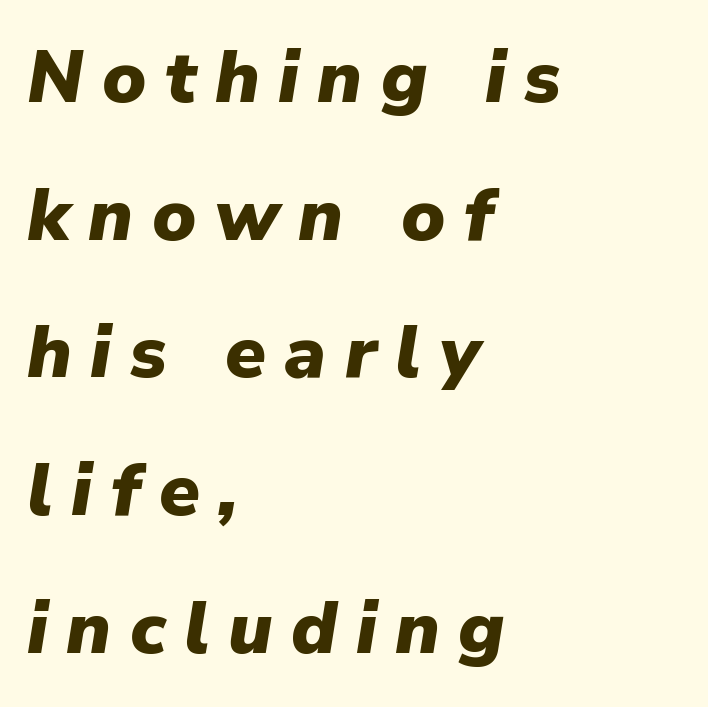
The image shows 74 px heavy type, italic (leaning right); set left-aligned, line spacing 1.86x, unusually wide letter spacing (+0.25 em), not underlined; low stroke contrast and a medium x-height.
